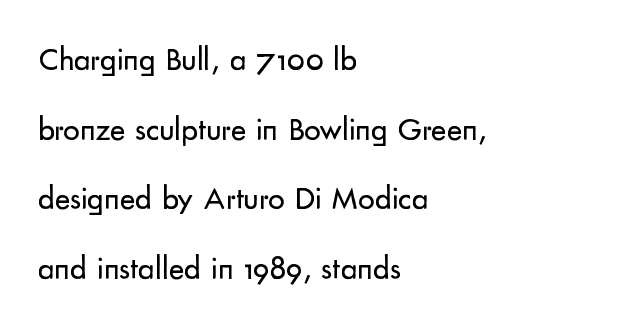
{"serif": "no", "italic": "no", "bold": "no", "weight": "regular", "width": "normal", "stroke_contrast": "low", "x_height": "small", "monospaced": "no", "underline": "no", "align": "left", "line_spacing": "loose", "line_spacing_ratio": 2.11, "letter_spacing": "normal", "letter_spacing_em": 0.0, "glyph_px": 33}
